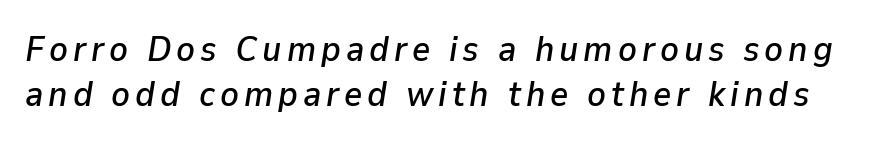
The image shows 35 px text type, italic (leaning right); set normal line spacing (1.28x), not underlined; low stroke contrast and a medium x-height.
